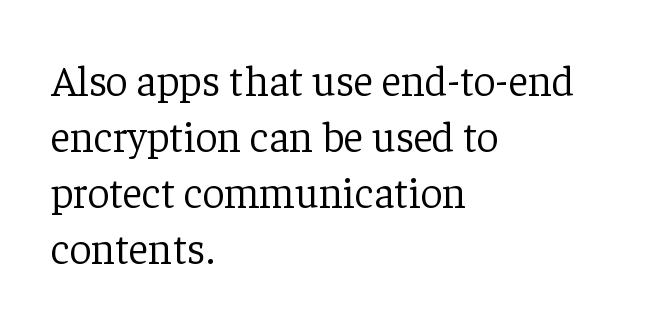
Q: Is the text bold? A: No.
Q: Is the text italic (slanted)? A: No, it is upright.
Q: Is the typeface a serif or a sans-serif typeface? A: Serif.
Q: Is the text underlined? A: No.
Q: How is the paragraph aligned? A: Left-aligned.
Q: Is the spacing between letters normal or unusually wide? A: Normal.
Q: Is the spacing between lines tight, normal or loose? A: Normal.
Q: Width (condensed, normal, or wide)? A: Normal.
Q: Stroke contrast? A: Low.
Q: x-height? A: Medium.
Q: Monospaced? A: No.
